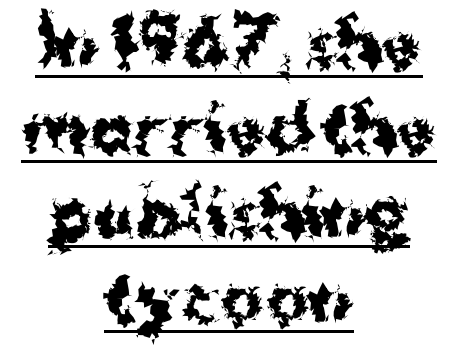
The letters stand upright; this is a roman face. The passage shown is underscored from start to finish. A typesetter would call this proportional, since set widths differ per character. The block of text has a typical density, with ordinary space between rows. Standard letterfit; no display-style spreading of the glyphs.
